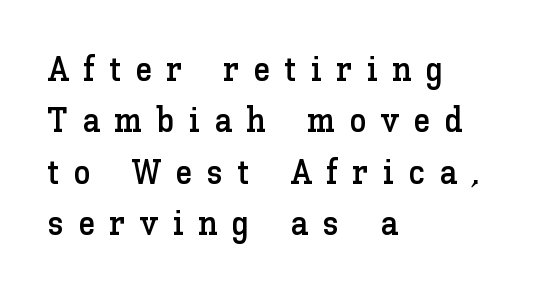
Reading down the column, the eye jumps a familiar distance to each next line. Teacher's note: observe the even left margin — that is flush-left alignment. The area under the type is left untouched. A typesetter would call this proportional, since set widths differ per character. This sample uses an upright cut, with every glyph sitting square on the baseline. The rendering inserts visible extra space after every character.
